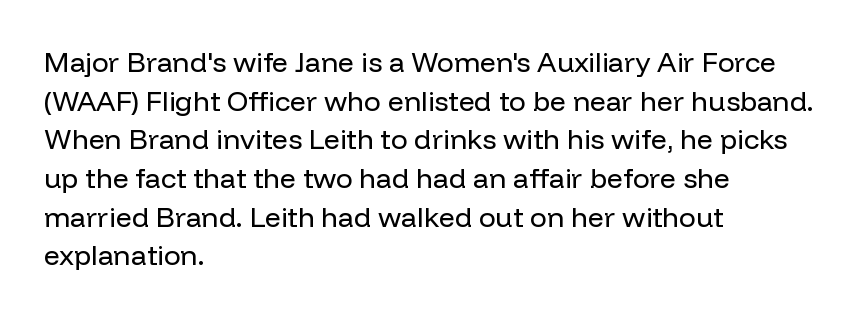
Q: Is the text bold? A: No.
Q: Is the text italic (slanted)? A: No, it is upright.
Q: Is the typeface a serif or a sans-serif typeface? A: Sans-serif.
Q: Is the text underlined? A: No.
Q: How is the paragraph aligned? A: Left-aligned.
Q: Is the spacing between letters normal or unusually wide? A: Normal.
Q: Is the spacing between lines tight, normal or loose? A: Normal.
Q: Width (condensed, normal, or wide)? A: Normal.
Q: Stroke contrast? A: Low.
Q: x-height? A: Medium.
Q: Monospaced? A: No.
